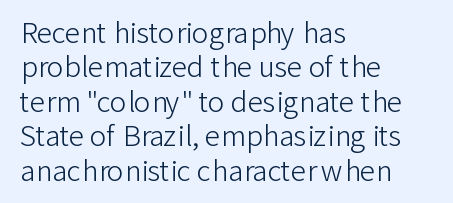
Q: Is the text bold? A: No.
Q: Is the text italic (slanted)? A: No, it is upright.
Q: Is the typeface a serif or a sans-serif typeface? A: Sans-serif.
Q: Is the text underlined? A: No.
Q: How is the paragraph aligned? A: Left-aligned.
Q: Is the spacing between letters normal or unusually wide? A: Normal.
Q: Width (condensed, normal, or wide)? A: Normal.
Q: Stroke contrast? A: Low.
Q: x-height? A: Medium.
Q: Monospaced? A: No.
